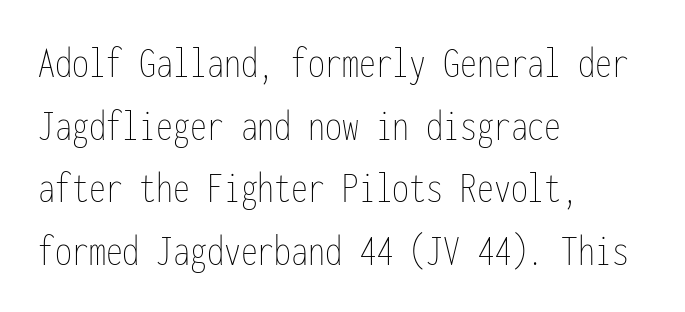
Q: Is the text bold? A: No.
Q: Is the text italic (slanted)? A: No, it is upright.
Q: Is the text underlined? A: No.
Q: How is the paragraph aligned? A: Left-aligned.
Q: Is the spacing between letters normal or unusually wide? A: Normal.
Q: Is the spacing between lines tight, normal or loose? A: Normal.
Q: Width (condensed, normal, or wide)? A: Condensed.
Q: Stroke contrast? A: Low.
Q: x-height? A: Medium.
Q: Monospaced? A: Yes.
